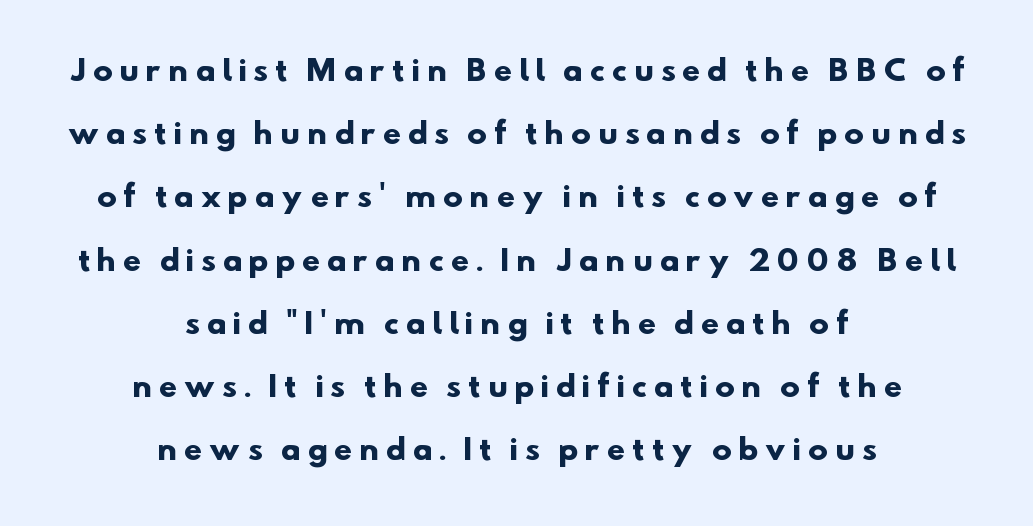
Note: no serifs on the glyphs. Successive baselines arrive slowly, with a big drop between each. Is the type bold? Yes — the strokes are clearly thick and heavy. The setting favours the middle, as headings and verse often do. The passage shown is typed in a proportional face where columns would drift. Plain, unruled lines of type.
